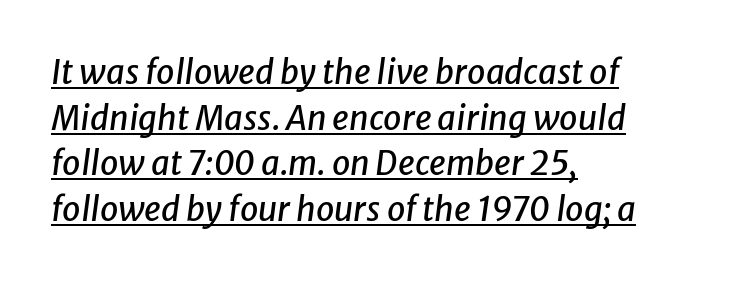
The image shows 33 px text type, italic (leaning right); set left-aligned, normal line spacing (1.38x), normal letter spacing, underlined; low stroke contrast and a medium x-height.
